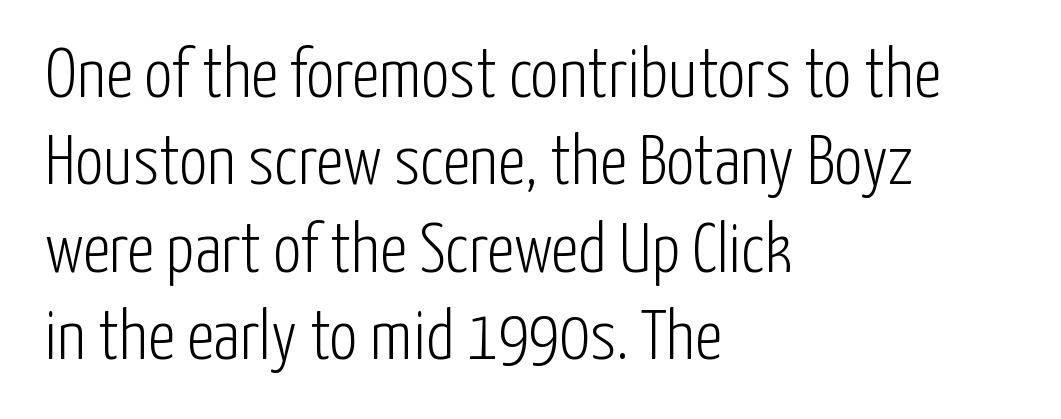
Q: Is the text bold? A: No.
Q: Is the text italic (slanted)? A: No, it is upright.
Q: Is the typeface a serif or a sans-serif typeface? A: Sans-serif.
Q: Is the text underlined? A: No.
Q: How is the paragraph aligned? A: Left-aligned.
Q: Is the spacing between letters normal or unusually wide? A: Normal.
Q: Is the spacing between lines tight, normal or loose? A: Normal.
Q: Width (condensed, normal, or wide)? A: Condensed.
Q: Stroke contrast? A: Low.
Q: x-height? A: Medium.
Q: Monospaced? A: No.
